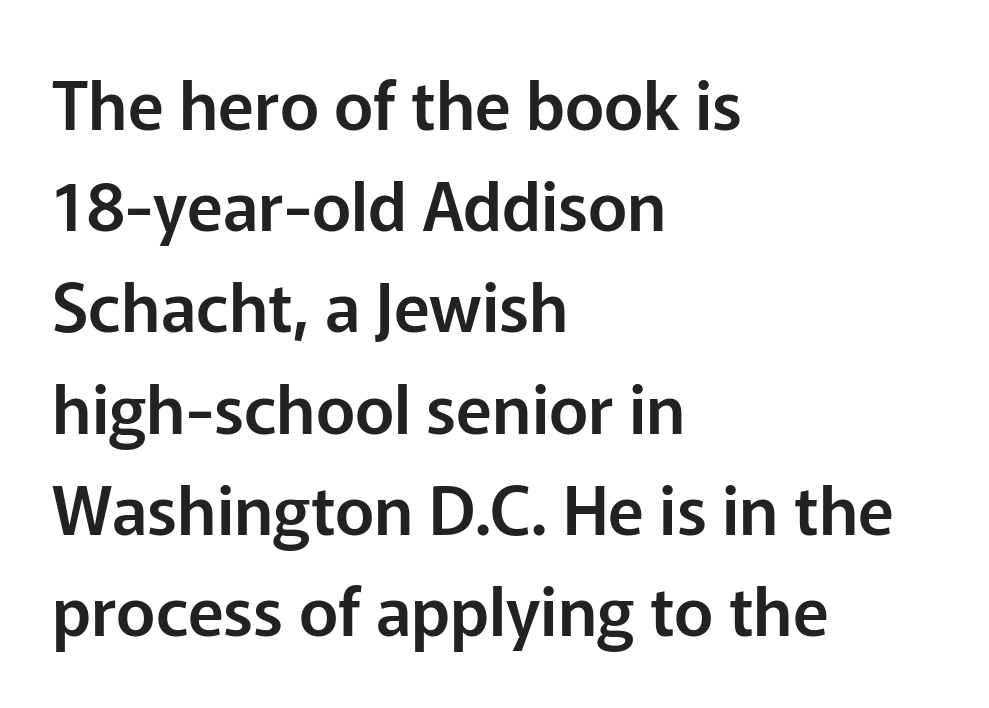
{"serif": "no", "italic": "no", "width": "normal", "stroke_contrast": "low", "x_height": "medium", "monospaced": "no", "underline": "no", "align": "left", "line_spacing": "normal", "line_spacing_ratio": 1.51, "letter_spacing": "normal", "letter_spacing_em": 0.0, "glyph_px": 67}
